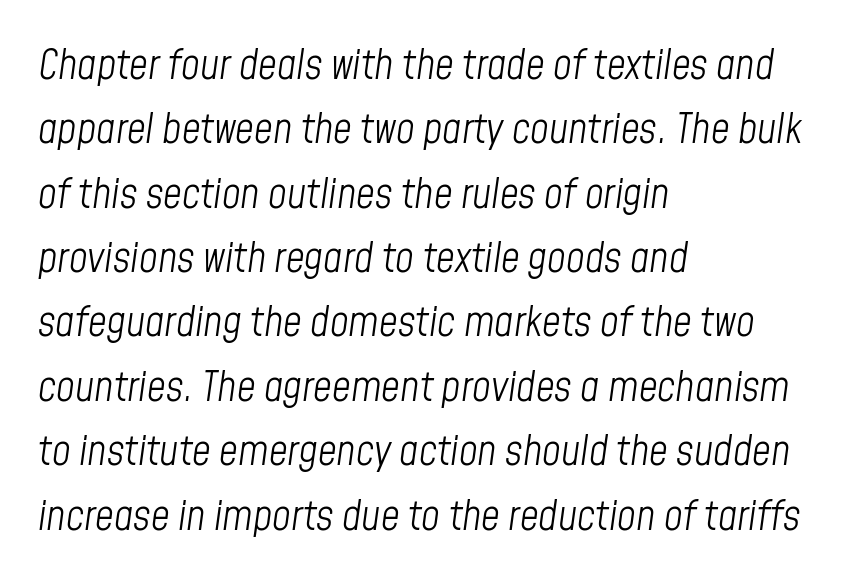
Q: Is the text bold? A: No.
Q: Is the text italic (slanted)? A: Yes, it leans right by about 8 degrees.
Q: Is the text underlined? A: No.
Q: How is the paragraph aligned? A: Left-aligned.
Q: Is the spacing between letters normal or unusually wide? A: Normal.
Q: Is the spacing between lines tight, normal or loose? A: Normal.
Q: Width (condensed, normal, or wide)? A: Condensed.
Q: Stroke contrast? A: Low.
Q: x-height? A: Medium.
Q: Monospaced? A: No.
